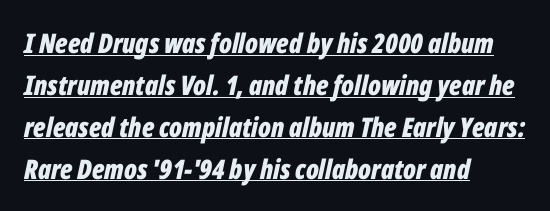
The text carries the slant typical of an italic or oblique font. The passage shown is underscored from start to finish. Compared with typical body copy, the letter spacing here is the same. If you measured baseline to baseline, you'd find a middling distance. If you drew a ruler down the left edge, every line would touch it. Strong, thick strokes mark this as bold type.
